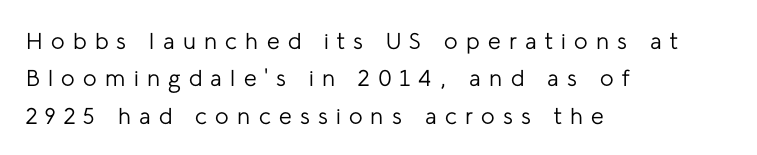
Q: Is the text bold? A: No.
Q: Is the text italic (slanted)? A: No, it is upright.
Q: Is the text underlined? A: No.
Q: How is the paragraph aligned? A: Left-aligned.
Q: Is the spacing between letters normal or unusually wide? A: Unusually wide.
Q: Is the spacing between lines tight, normal or loose? A: Normal.
